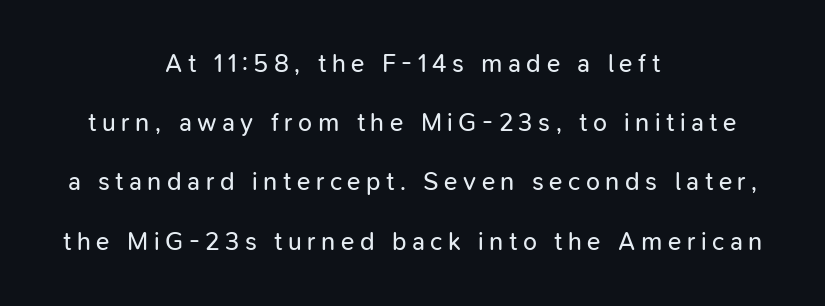
The space between consecutive lines is lavish. The strip under each line holds only bare page. The typeface has the unassuming heft of standard copy or less. Honestly, the letter spacing is so wide it's the main thing you notice. Tall strokes in this sample are plumb rather than angled. This rendering uses center alignment, leaving both contours irregular but symmetric.
